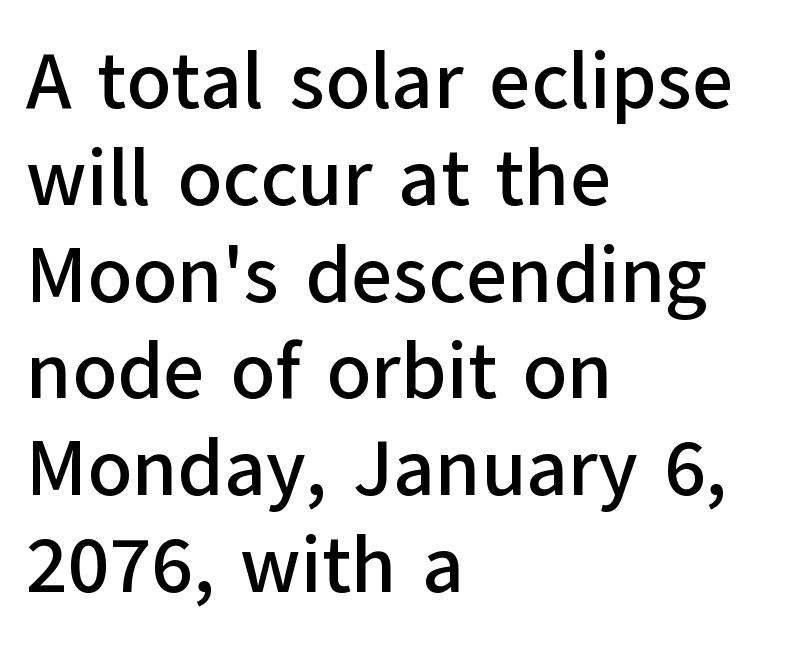
The typography opts for an upright posture over an oblique one. The face used here is a sans, in the tradition of grotesques and geometrics. Each letter keeps its own natural width here, so spacing adapts to shape. These lines are set flush left with a ragged right edge. Anything drawn beneath the words? Only blank space.
